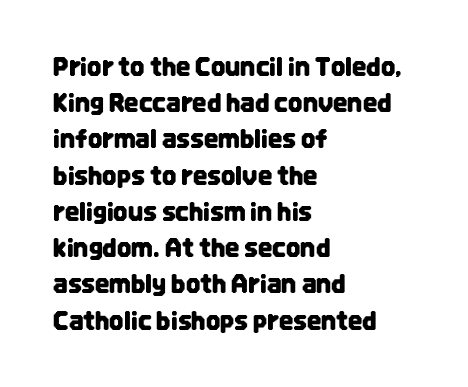
The image shows 25 px text type, upright; set left-aligned, normal line spacing (1.45x), normal letter spacing, not underlined.
